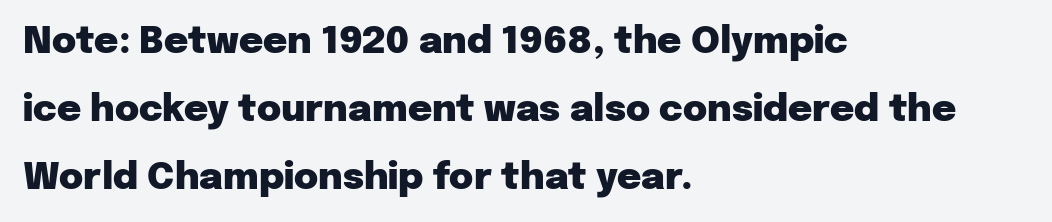
Inter-character spacing is left at the font's built-in metrics. A roman cut, with each character standing at attention. Words float on clear page, feet unadorned. Check where the strokes stop: nothing finishes them off — pure sans. Note the varied advance widths — an 'i' is clearly narrower than an 'm'.
